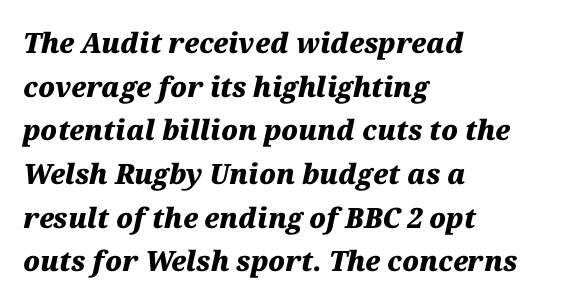
Each word holds together tightly as a unit, with standard inter-letter gaps. This is oblique type, the kind used for emphasis or titles. Think of a printed novel: that variable character pitch is what you see here. Visually the block forms a straight wall on the left and a jagged coastline on the right. The space beneath each line is pristine and unruled.
